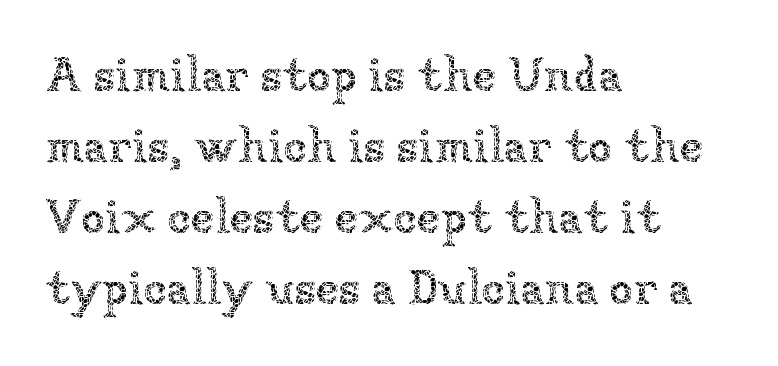
Upright lettering throughout. A typesetter would call this zero additional tracking. Just letters on the line, the space beneath them empty. Think of a printed novel: that variable character pitch is what you see here.
